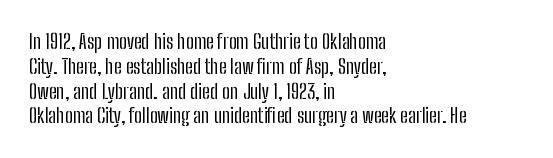
Each stroke keeps to a modest, everyday thickness or less. The type is set solid horizontally, with unmodified tracking. Italic: no, the glyphs are upright roman. In CSS terms this would be text-align: left.
